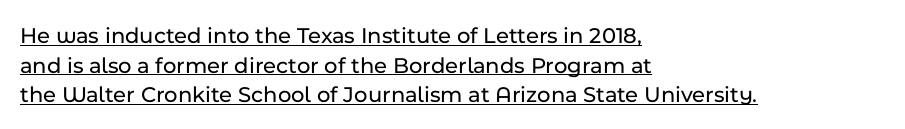
The gaps between neighbouring characters are ordinary and unremarkable. Rows of type keep a routine distance in the vertical direction. This is underlined copy, the kind a proofreader might mark for attention. Every stem runs plumb, perpendicular to the baseline. The compositor pushed each line to the left boundary.
